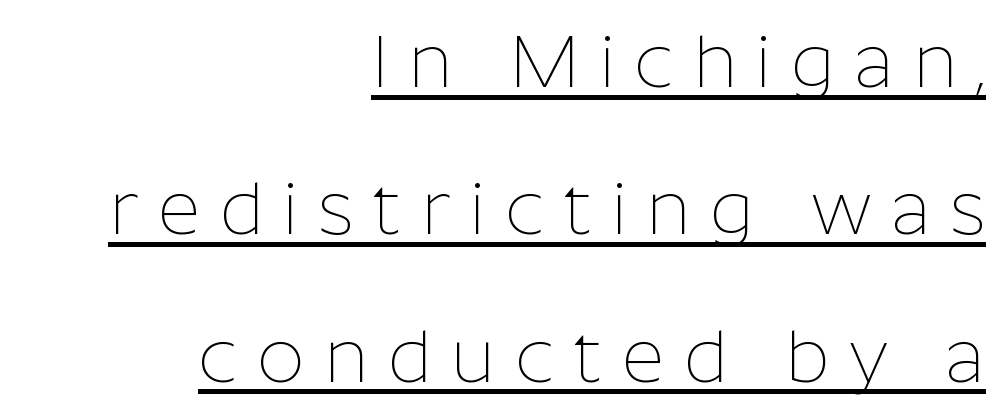
The image shows 74 px thin sans-serif type, upright; set right-aligned, loose line spacing (1.99x), unusually wide letter spacing (+0.26 em), underlined; low stroke contrast and a medium x-height.
